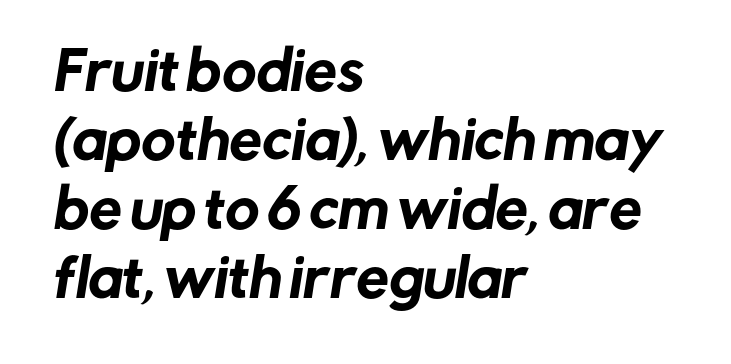
{"serif": "no", "width": "normal", "stroke_contrast": "low", "x_height": "medium", "monospaced": "no", "underline": "no", "align": "left", "line_spacing": "normal", "line_spacing_ratio": 1.33, "letter_spacing": "normal", "letter_spacing_em": 0.0, "glyph_px": 52}
